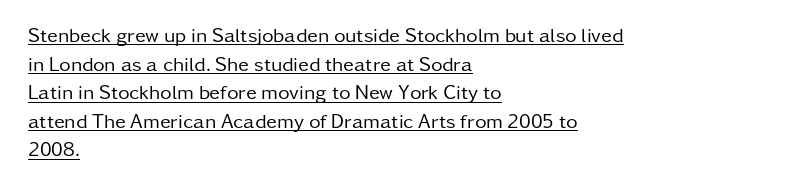
{"italic": "no", "bold": "no", "underline": "yes", "align": "left", "line_spacing": "normal", "line_spacing_ratio": 1.43, "letter_spacing": "normal", "letter_spacing_em": 0.0, "glyph_px": 20}
